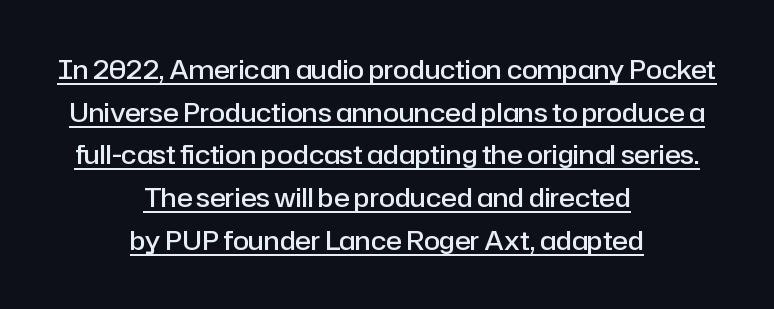
Nothing unusual about the tracking: characters are spaced as the font intends. Look at the stroke-to-counter ratio: somewhat heavy, a semibold. One glance says typical: line gaps are just what's usual. Glance below the letters and you will spot a drawn line. Ascenders rise straight up at ninety degrees. These lines are centered, leaving both edges ragged.
